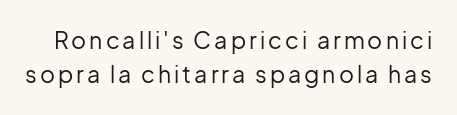
{"italic": "no", "bold": "no", "underline": "no", "line_spacing": "normal", "line_spacing_ratio": 1.48, "glyph_px": 23}
